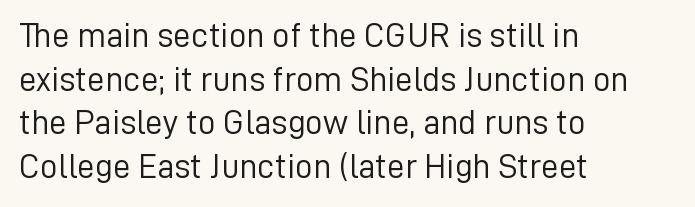
{"serif": "no", "italic": "no", "bold": "no", "weight": "light", "width": "normal", "stroke_contrast": "low", "x_height": "medium", "monospaced": "no", "underline": "no", "align": "left", "line_spacing": "normal", "line_spacing_ratio": 1.25, "letter_spacing": "normal", "letter_spacing_em": 0.0, "glyph_px": 35}
